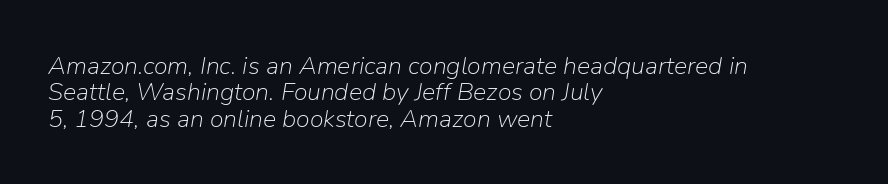
Q: Is the text bold? A: No.
Q: Is the text italic (slanted)? A: Yes, it leans right by about 9 degrees.
Q: Is the text underlined? A: No.
Q: How is the paragraph aligned? A: Left-aligned.
Q: Is the spacing between letters normal or unusually wide? A: Normal.
Q: Is the spacing between lines tight, normal or loose? A: Tight.
